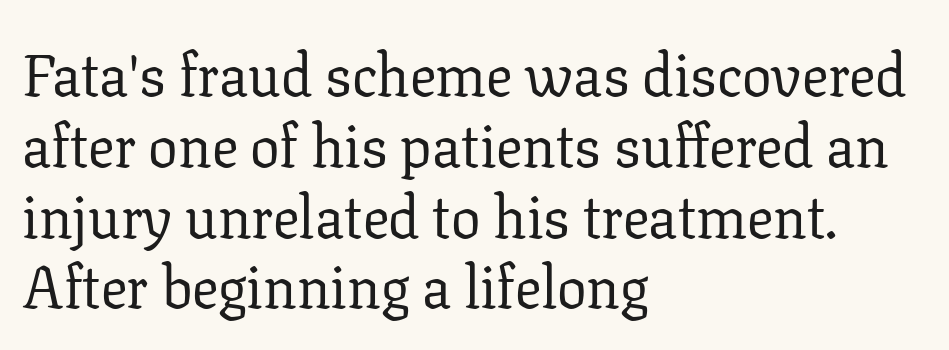
Casual observation: everything's shoved over to the left. The typography opts for an upright posture over an oblique one. Stroke mass is kept to a normal reading level or below. Compared with typical body copy, the letter spacing here is the same. Looks like regular typesetting: each glyph gets only the width it needs.
